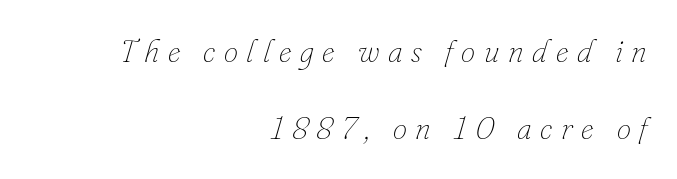
The image shows 32 px thin type, italic (leaning right); set right-aligned, loose line spacing (2.41x), unusually wide letter spacing (+0.27 em), not underlined; low stroke contrast and a small x-height.
